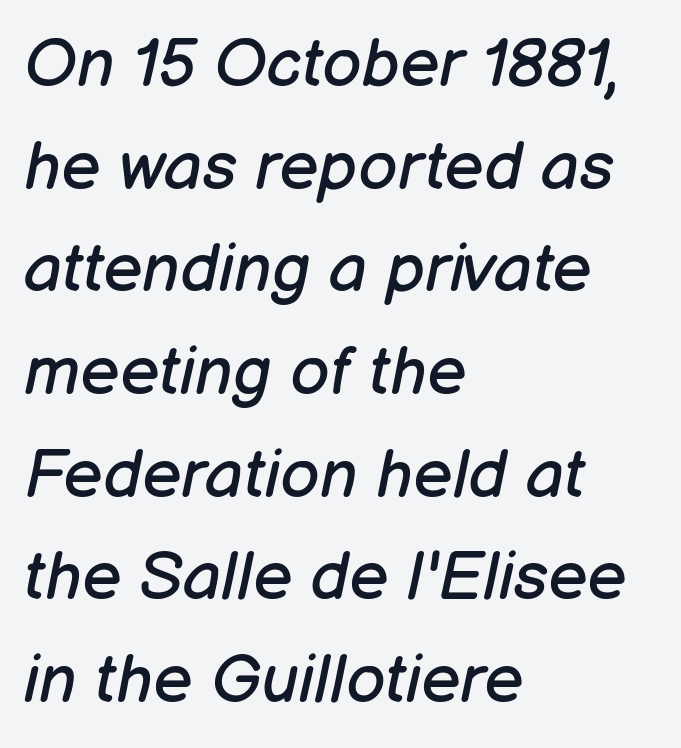
The image shows 68 px regular-weight type, italic (leaning right); set left-aligned, normal line spacing (1.51x), normal letter spacing, not underlined; low stroke contrast and a medium x-height.
